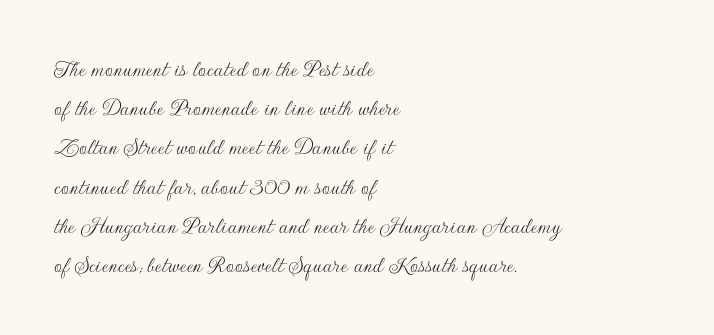
The image shows 25 px text type; set left-aligned, normal line spacing (1.57x), normal letter spacing, not underlined.
